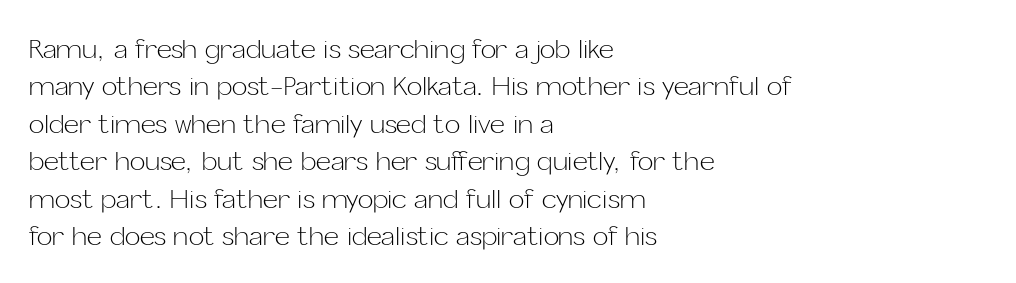
Q: Is the text bold? A: No.
Q: Is the text italic (slanted)? A: No, it is upright.
Q: Is the text underlined? A: No.
Q: How is the paragraph aligned? A: Left-aligned.
Q: Is the spacing between letters normal or unusually wide? A: Normal.
Q: Is the spacing between lines tight, normal or loose? A: Normal.
